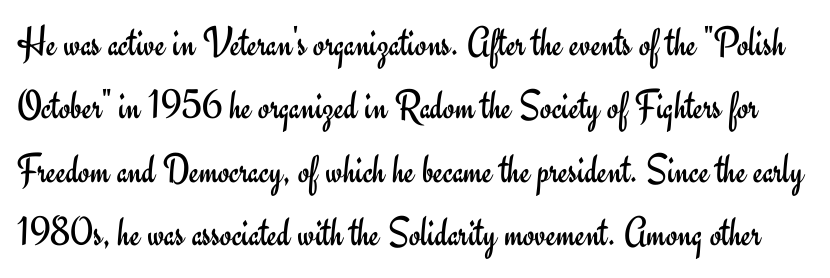
The image shows 42 px regular-weight sans-serif type; set normal line spacing (1.51x), normal letter spacing, not underlined; low stroke contrast and a small x-height.
